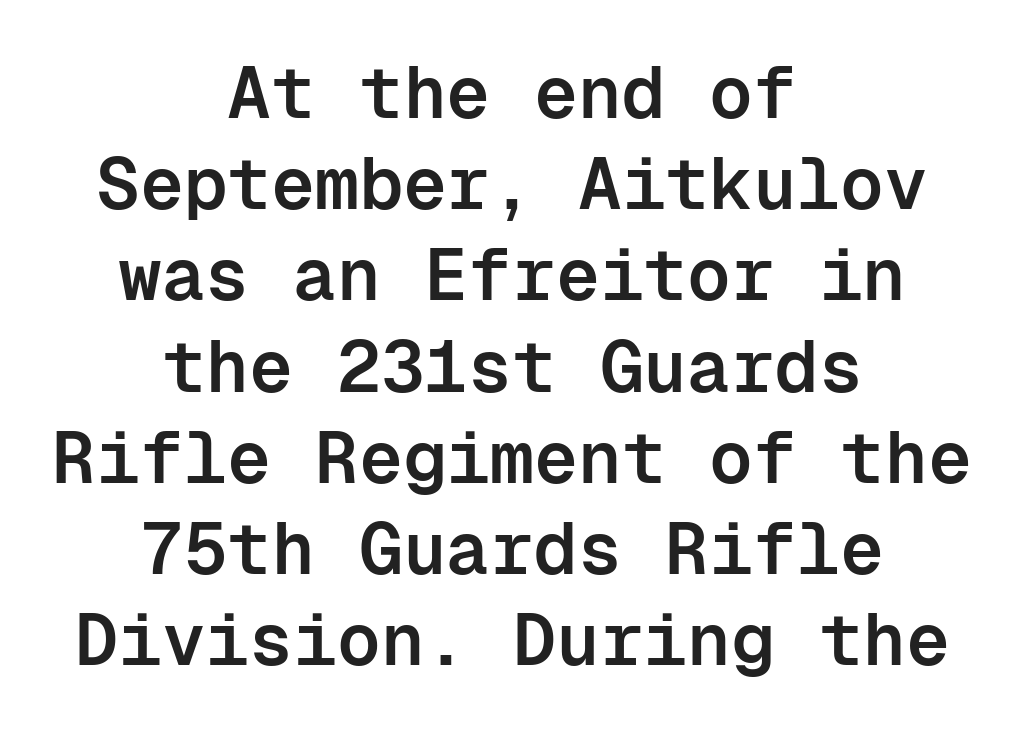
Q: Is the text bold? A: Semi-bold.
Q: Is the text italic (slanted)? A: No, it is upright.
Q: Is the typeface a serif or a sans-serif typeface? A: Sans-serif.
Q: Is the text underlined? A: No.
Q: How is the paragraph aligned? A: Centered.
Q: Is the spacing between letters normal or unusually wide? A: Normal.
Q: Is the spacing between lines tight, normal or loose? A: Normal.
Q: Width (condensed, normal, or wide)? A: Normal.
Q: Stroke contrast? A: Low.
Q: x-height? A: Medium.
Q: Monospaced? A: Yes.
